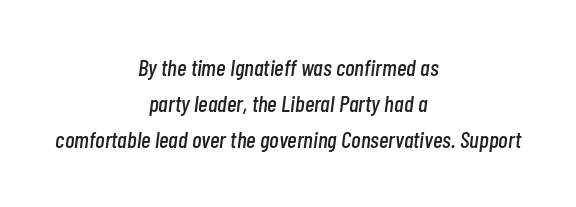
Summary of vertical rhythm: regular, with standard interline spacing. Compared with a flush-left layout, this one balances lines on the center instead. Compared with typical body copy, the letter spacing here is the same. The baseline area is clear. The passage shown leans; its letterforms are oblique.
